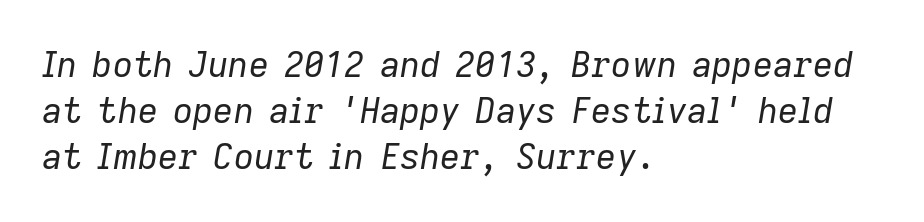
{"italic": "yes", "lean": "right", "slant_degrees": 9, "bold": "no", "weight": "regular", "width": "normal", "stroke_contrast": "low", "x_height": "medium", "monospaced": "no", "underline": "no", "align": "left", "line_spacing": "normal", "line_spacing_ratio": 1.32, "letter_spacing": "normal", "letter_spacing_em": 0.0, "glyph_px": 35}
